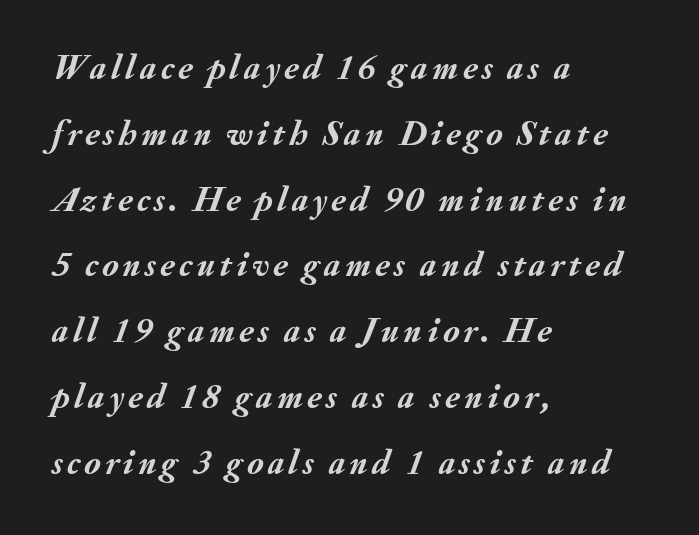
Q: Is the text bold? A: Yes.
Q: Is the text italic (slanted)? A: Yes, it leans right by about 20 degrees.
Q: Is the text underlined? A: No.
Q: How is the paragraph aligned? A: Left-aligned.
Q: Width (condensed, normal, or wide)? A: Normal.
Q: Stroke contrast? A: Medium.
Q: x-height? A: Small.
Q: Monospaced? A: No.
